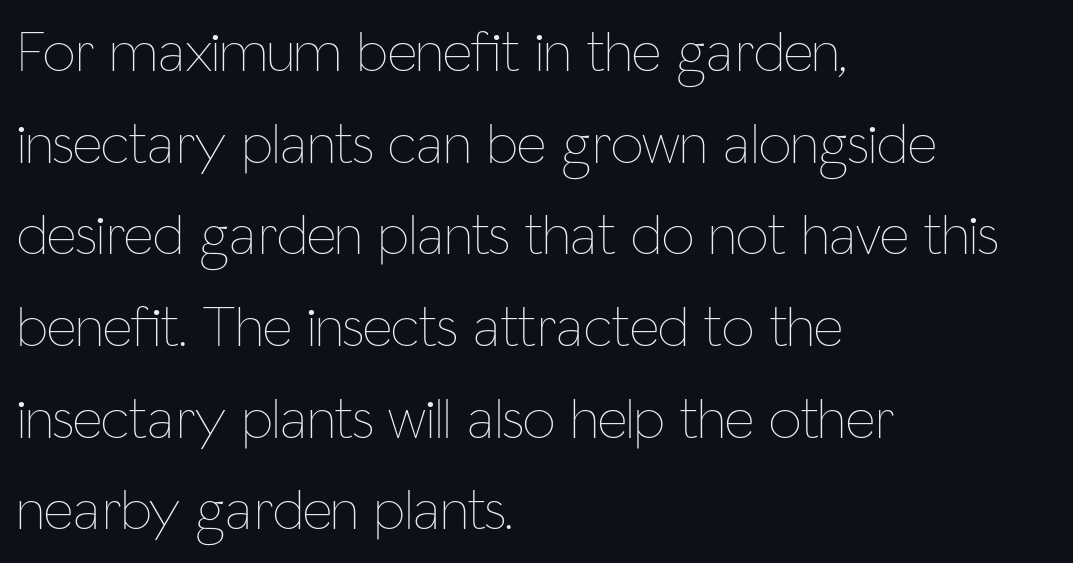
{"italic": "no", "bold": "no", "weight": "thin", "width": "condensed", "stroke_contrast": "low", "x_height": "medium", "monospaced": "no", "underline": "no", "align": "left", "line_spacing": "normal", "line_spacing_ratio": 1.58, "letter_spacing": "normal", "letter_spacing_em": 0.0, "glyph_px": 58}
